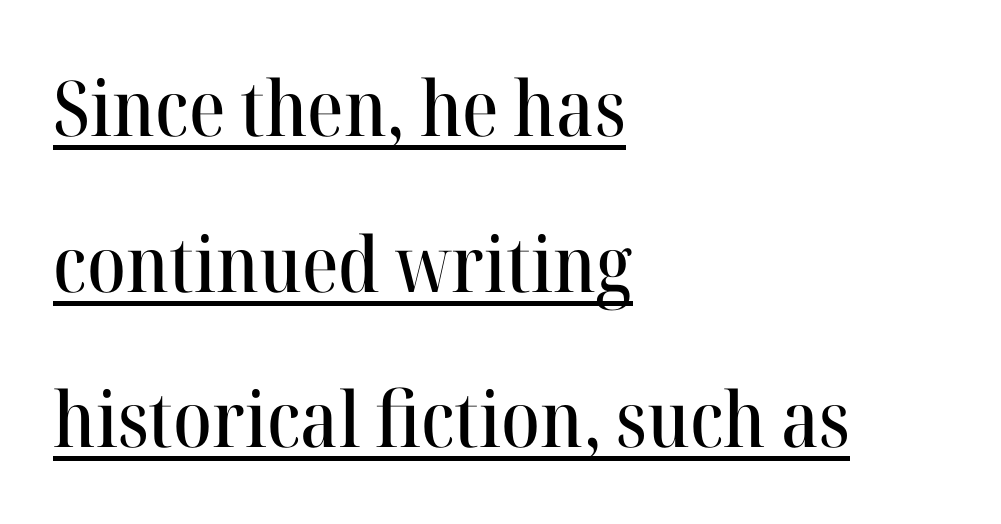
This sample uses plain, unmodified letter spacing. Layout note: lines flush left. Characters remain perfectly vertical along every line. Look at the bottom of the vertical strokes: they flare into serifs here.
